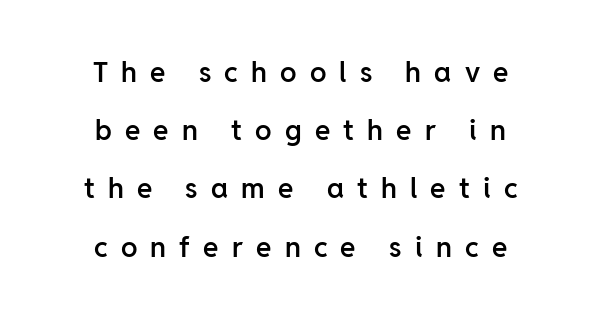
{"serif": "no", "italic": "no", "bold": "semi", "weight": "semibold", "width": "normal", "stroke_contrast": "low", "x_height": "medium", "monospaced": "no", "underline": "no", "align": "center", "line_spacing": "loose", "line_spacing_ratio": 2.08, "letter_spacing": "wide", "letter_spacing_em": 0.47, "glyph_px": 28}
